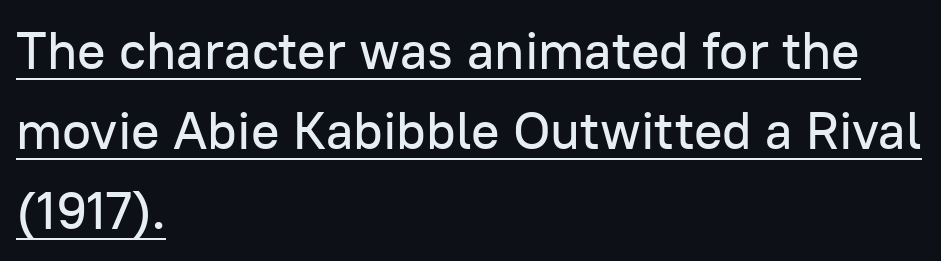
Q: Is the text italic (slanted)? A: No, it is upright.
Q: Is the typeface a serif or a sans-serif typeface? A: Sans-serif.
Q: Is the text underlined? A: Yes.
Q: How is the paragraph aligned? A: Left-aligned.
Q: Is the spacing between letters normal or unusually wide? A: Normal.
Q: Is the spacing between lines tight, normal or loose? A: Normal.
Q: Width (condensed, normal, or wide)? A: Normal.
Q: Stroke contrast? A: Low.
Q: x-height? A: Medium.
Q: Monospaced? A: No.
